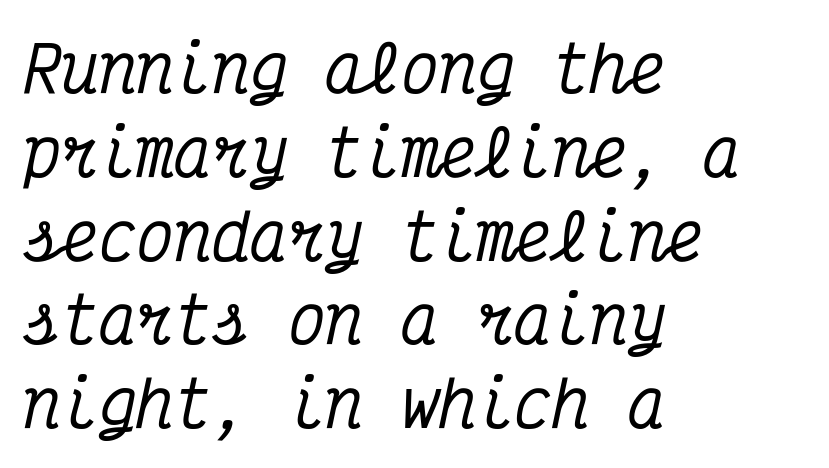
Q: Is the text italic (slanted)? A: Yes, it leans right by about 12 degrees.
Q: Is the typeface a serif or a sans-serif typeface? A: Serif.
Q: Is the text underlined? A: No.
Q: How is the paragraph aligned? A: Left-aligned.
Q: Is the spacing between letters normal or unusually wide? A: Normal.
Q: Is the spacing between lines tight, normal or loose? A: Normal.
Q: Width (condensed, normal, or wide)? A: Condensed.
Q: Stroke contrast? A: Medium.
Q: x-height? A: Medium.
Q: Monospaced? A: Yes.
